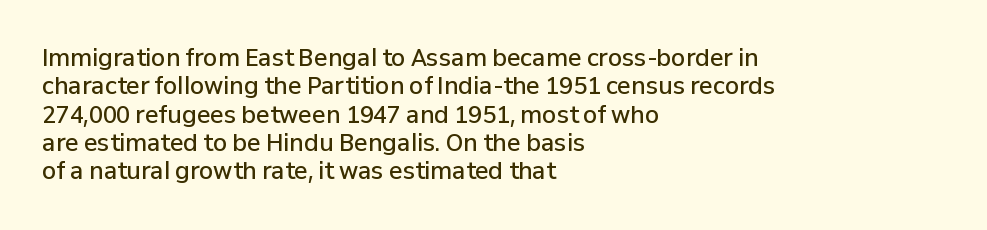
Q: Is the text bold? A: Semi-bold.
Q: Is the text italic (slanted)? A: No, it is upright.
Q: Is the text underlined? A: No.
Q: How is the paragraph aligned? A: Left-aligned.
Q: Is the spacing between letters normal or unusually wide? A: Normal.
